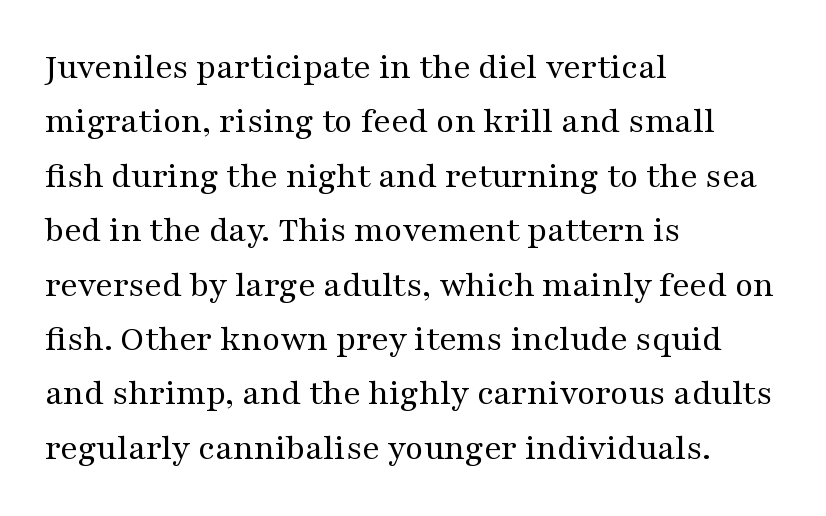
Italic? Not at all — the glyphs are vertical. Bare-footed words on every line. Regarding leading, the lines here are spaced in the standard way. Spacing verdict: proportional, widths tailored to each character. Type style note: has serifs.
